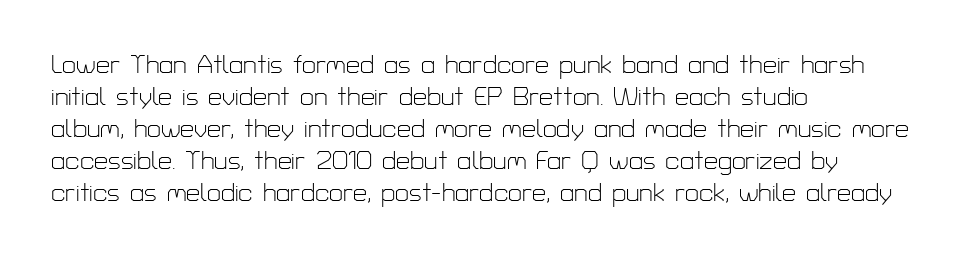
{"italic": "no", "bold": "no", "underline": "no", "align": "left", "line_spacing": "normal", "line_spacing_ratio": 1.28, "letter_spacing": "normal", "letter_spacing_em": 0.0, "glyph_px": 25}
